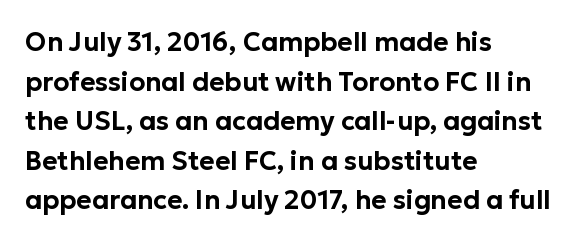
Interline gaps are of average width in this sample. The type sits square on the baseline with zero lean. Just letters on the line, the space beneath them empty. Students, note that the glyphs here touch the page at normal intervals. The rendering anchors every line to the left-hand side.
